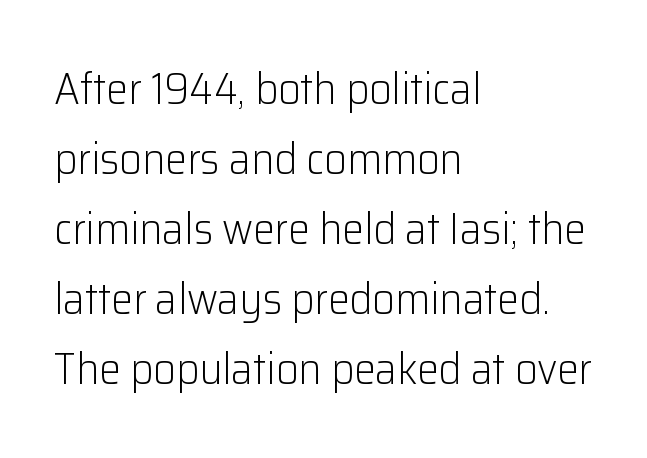
The image shows 44 px light sans-serif type, upright; set left-aligned, normal line spacing (1.59x), normal letter spacing, not underlined; low stroke contrast and a medium x-height.
